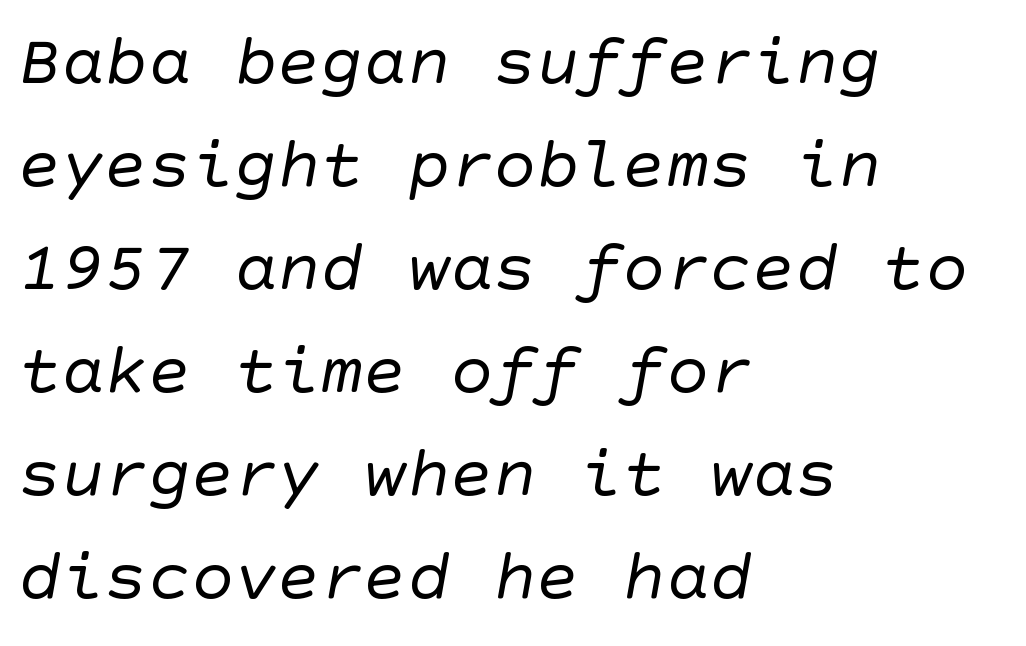
Q: Is the text bold? A: No.
Q: Is the typeface a serif or a sans-serif typeface? A: Sans-serif.
Q: Is the text underlined? A: No.
Q: How is the paragraph aligned? A: Left-aligned.
Q: Is the spacing between letters normal or unusually wide? A: Normal.
Q: Is the spacing between lines tight, normal or loose? A: Normal.
Q: Width (condensed, normal, or wide)? A: Normal.
Q: Stroke contrast? A: Low.
Q: x-height? A: Large.
